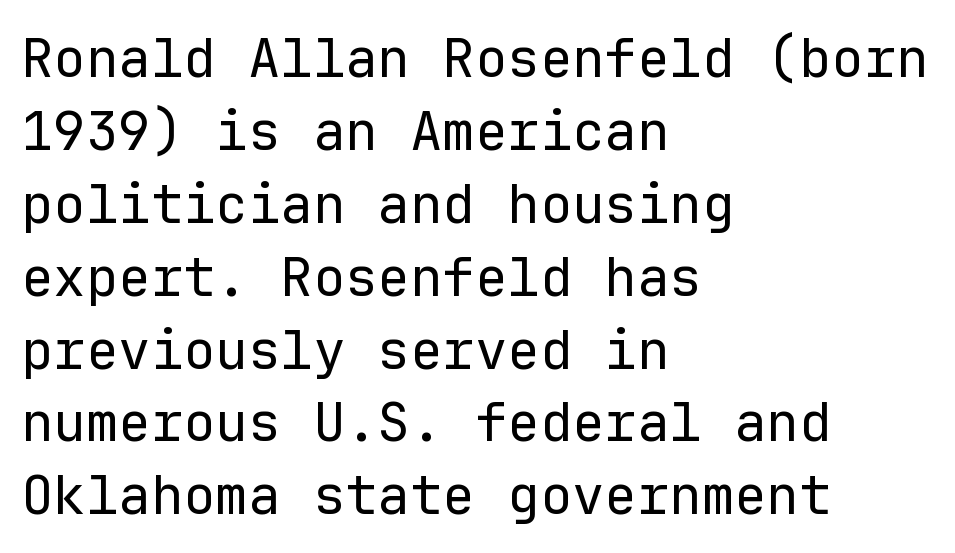
{"serif": "no", "italic": "no", "bold": "no", "weight": "regular", "width": "normal", "stroke_contrast": "low", "x_height": "medium", "monospaced": "yes", "underline": "no", "align": "left", "line_spacing": "normal", "line_spacing_ratio": 1.35, "letter_spacing": "normal", "letter_spacing_em": 0.0, "glyph_px": 54}
